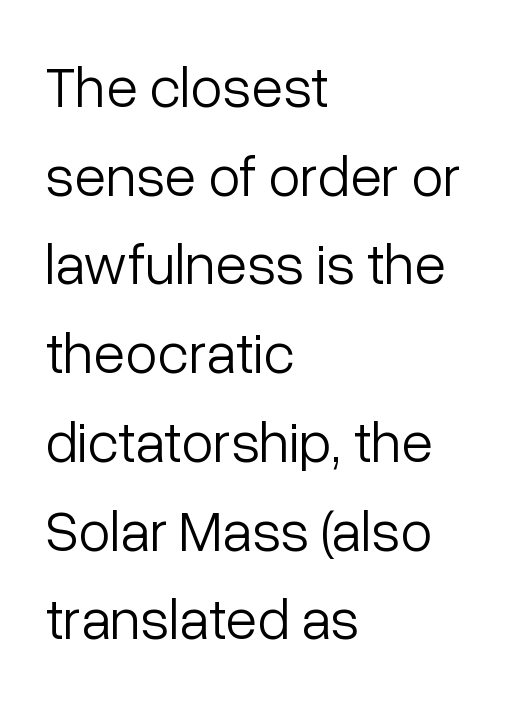
The image shows 58 px light sans-serif type, upright; set left-aligned, normal line spacing (1.53x), normal letter spacing, not underlined; low stroke contrast and a medium x-height.
